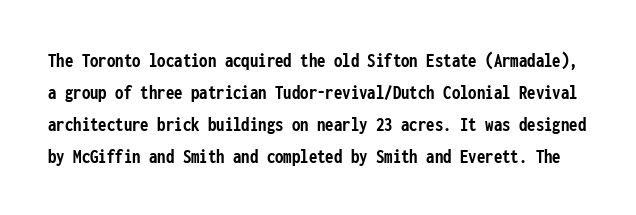
{"italic": "no", "bold": "yes", "underline": "no", "line_spacing": "normal", "line_spacing_ratio": 1.52, "letter_spacing": "normal", "letter_spacing_em": 0.0, "glyph_px": 21}
